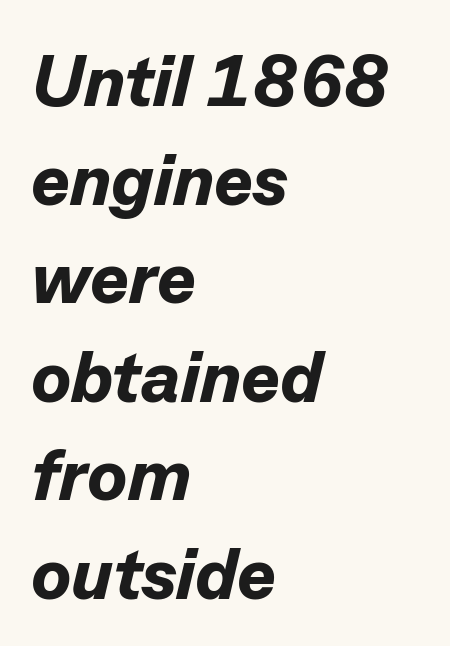
The face used here is proportionally spaced, like ordinary book or web type. These lines carry a lot of weight — the face is fully bold. Clear beneath every line of the passage. The rendering anchors every line to the left-hand side. You can tell it's italic because the verticals aren't actually vertical.
